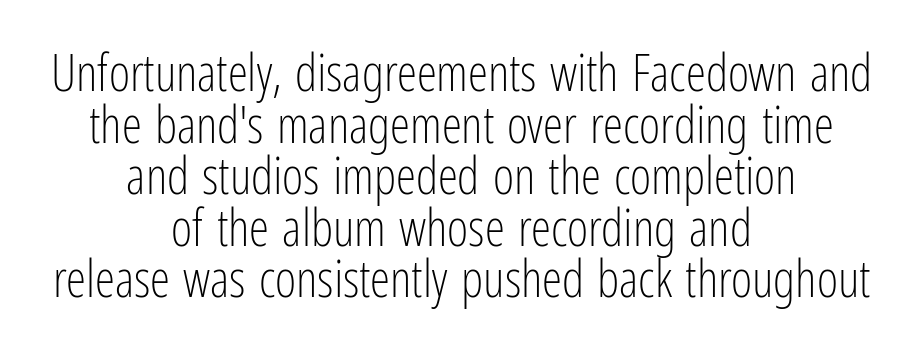
Q: Is the text bold? A: No.
Q: Is the text italic (slanted)? A: No, it is upright.
Q: Is the typeface a serif or a sans-serif typeface? A: Sans-serif.
Q: Is the text underlined? A: No.
Q: How is the paragraph aligned? A: Centered.
Q: Is the spacing between letters normal or unusually wide? A: Normal.
Q: Is the spacing between lines tight, normal or loose? A: Tight.
Q: Width (condensed, normal, or wide)? A: Condensed.
Q: Stroke contrast? A: Low.
Q: x-height? A: Medium.
Q: Monospaced? A: No.
